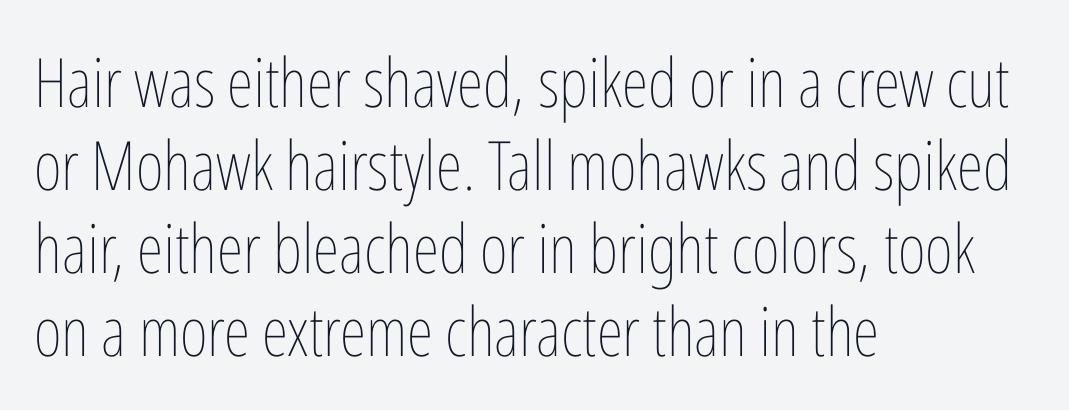
Q: Is the text bold? A: No.
Q: Is the text italic (slanted)? A: No, it is upright.
Q: Is the text underlined? A: No.
Q: How is the paragraph aligned? A: Left-aligned.
Q: Is the spacing between letters normal or unusually wide? A: Normal.
Q: Width (condensed, normal, or wide)? A: Condensed.
Q: Stroke contrast? A: Low.
Q: x-height? A: Medium.
Q: Monospaced? A: No.
